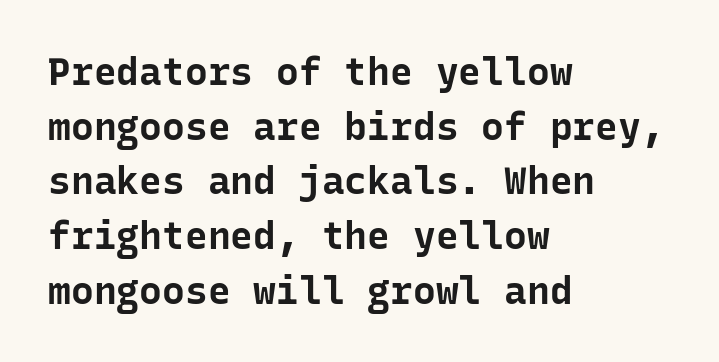
{"serif": "no", "italic": "no", "bold": "yes", "weight": "bold", "width": "normal", "stroke_contrast": "low", "x_height": "medium", "monospaced": "yes", "underline": "no", "align": "left", "line_spacing": "normal", "line_spacing_ratio": 1.44, "letter_spacing": "normal", "letter_spacing_em": 0.0, "glyph_px": 38}
